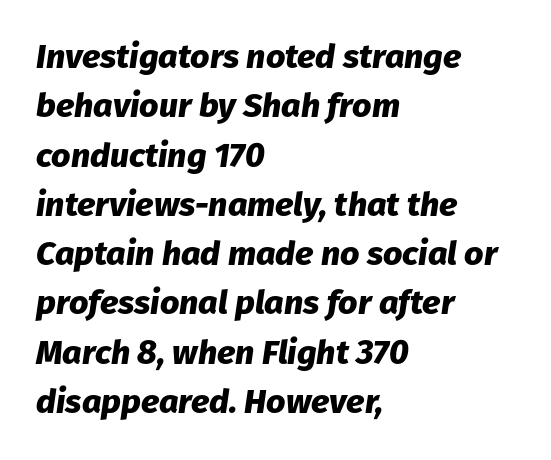
Students, observe: this is what conventionally led text looks like. Descenders are the only things crossing below the line. Left-aligned paragraph, ragged on the right. Words appear dense and cohesive because spacing is normal.
